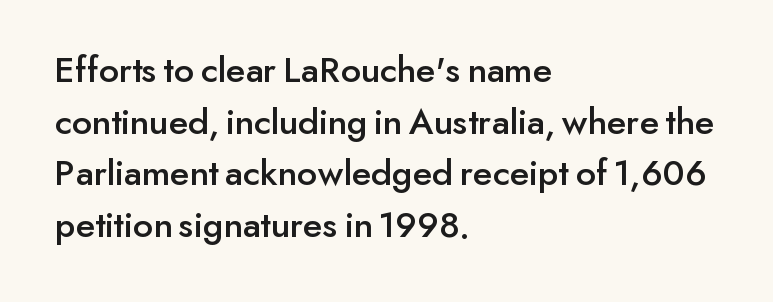
The image shows 38 px sans-serif type, upright; set left-aligned, normal line spacing (1.36x), normal letter spacing, not underlined; low stroke contrast and a small x-height.
